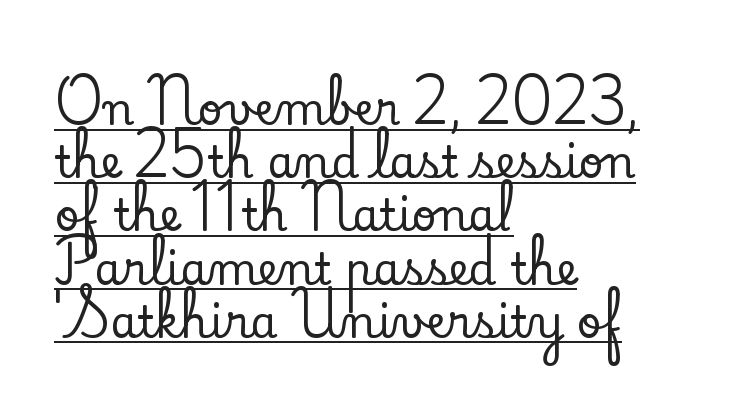
Q: Is the text italic (slanted)? A: No, it is upright.
Q: Is the typeface a serif or a sans-serif typeface? A: Serif.
Q: Is the text underlined? A: Yes.
Q: How is the paragraph aligned? A: Left-aligned.
Q: Is the spacing between letters normal or unusually wide? A: Normal.
Q: Width (condensed, normal, or wide)? A: Normal.
Q: Stroke contrast? A: Low.
Q: x-height? A: Small.
Q: Monospaced? A: No.
